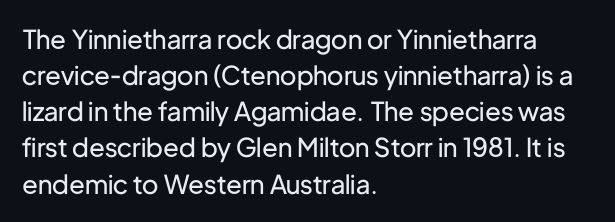
{"italic": "no", "bold": "no", "underline": "no", "align": "left", "line_spacing": "normal", "line_spacing_ratio": 1.39, "letter_spacing": "normal", "letter_spacing_em": 0.0, "glyph_px": 26}
